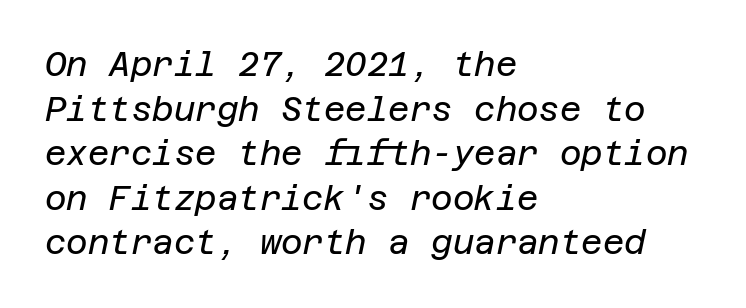
{"italic": "yes", "lean": "right", "slant_degrees": 12, "bold": "no", "weight": "regular", "width": "normal", "stroke_contrast": "low", "x_height": "large", "underline": "no", "align": "left", "line_spacing": "normal", "line_spacing_ratio": 1.35, "letter_spacing": "normal", "letter_spacing_em": 0.0, "glyph_px": 33}
